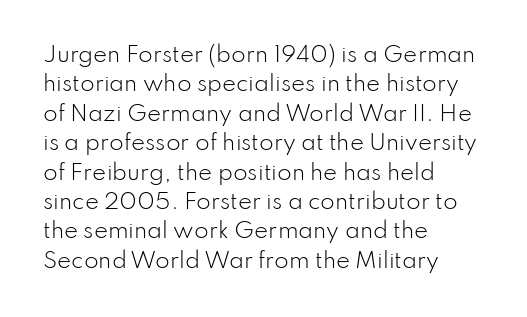
{"italic": "no", "bold": "no", "underline": "no", "align": "left", "line_spacing": "normal", "line_spacing_ratio": 1.4, "letter_spacing": "normal", "letter_spacing_em": 0.0, "glyph_px": 21}
